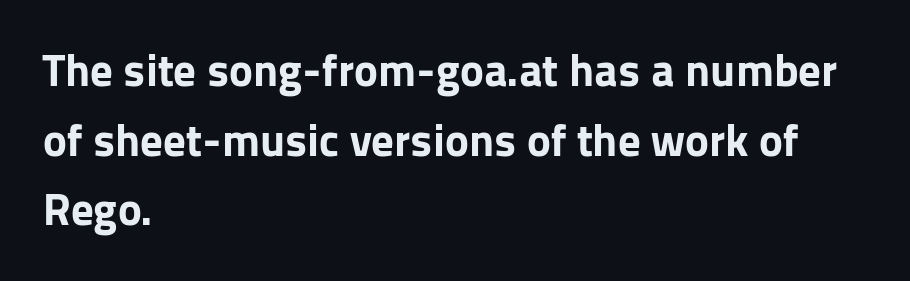
The foot of each line stays bare and open. Horizontal bands of white between lines are of average thickness. Each line starts at the same left margin while the right side varies. Designer's note — italics off, roman on. Observe the absence of serifs on each vertical stroke in this sample.
